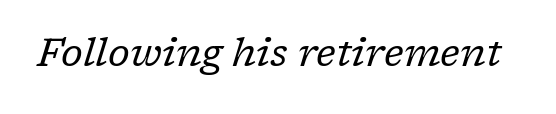
The words here are not underlined. The line texture is even and compact thanks to regular tracking. Slant detected: the letters are inclined. This sample has the flowing, uneven cadence of proportional lettering. Look at the bottom of the vertical strokes: they flare into serifs here.
